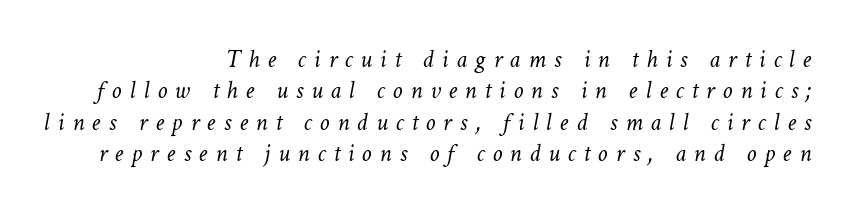
The image shows 25 px text type; set right-aligned, normal line spacing (1.26x), unusually wide letter spacing (+0.31 em), not underlined.
